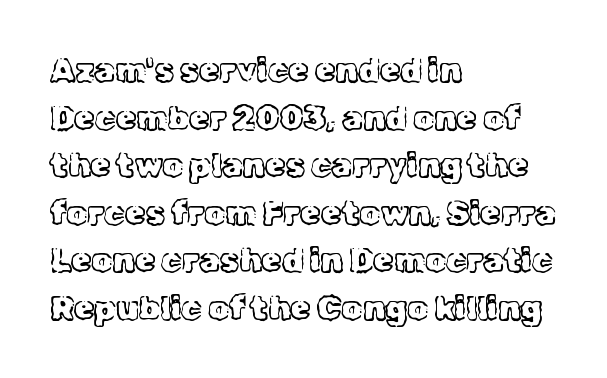
Q: Is the text bold? A: No.
Q: Is the text italic (slanted)? A: No, it is upright.
Q: Is the typeface a serif or a sans-serif typeface? A: Serif.
Q: Is the text underlined? A: No.
Q: How is the paragraph aligned? A: Left-aligned.
Q: Is the spacing between letters normal or unusually wide? A: Normal.
Q: Is the spacing between lines tight, normal or loose? A: Normal.
Q: Width (condensed, normal, or wide)? A: Normal.
Q: x-height? A: Medium.
Q: Monospaced? A: No.
